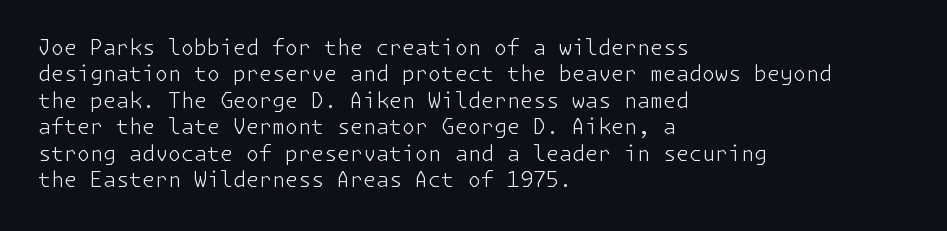
The rendering uses a moderate line-height, typical for paragraphs. Only glyphs here, with clear space below each row. The passage is arranged the way most books set body copy — flush left. Spacing between characters is what you'd get straight out of the box.
